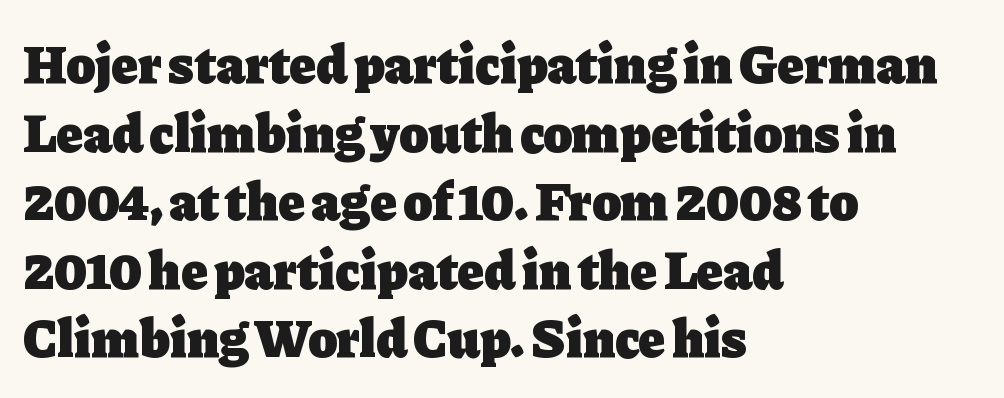
Q: Is the text bold? A: Yes.
Q: Is the text italic (slanted)? A: No, it is upright.
Q: Is the typeface a serif or a sans-serif typeface? A: Serif.
Q: Is the text underlined? A: No.
Q: How is the paragraph aligned? A: Left-aligned.
Q: Is the spacing between letters normal or unusually wide? A: Normal.
Q: Is the spacing between lines tight, normal or loose? A: Normal.
Q: Width (condensed, normal, or wide)? A: Normal.
Q: Stroke contrast? A: Low.
Q: x-height? A: Medium.
Q: Monospaced? A: No.
